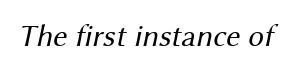
Q: Is the text bold? A: No.
Q: Is the typeface a serif or a sans-serif typeface? A: Sans-serif.
Q: Is the text underlined? A: No.
Q: Is the spacing between letters normal or unusually wide? A: Normal.
Q: Width (condensed, normal, or wide)? A: Normal.
Q: Stroke contrast? A: Medium.
Q: x-height? A: Medium.
Q: Monospaced? A: No.
